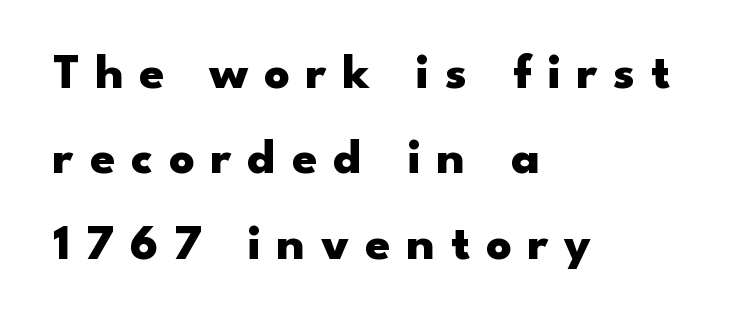
Spacing verdict: proportional, widths tailored to each character. Strokes here are thick enough to call this a true bold. Letterform terminals end flat and unadorned throughout the passage. In terms of letterspacing, this is a distinctly airy, spread setting. Beneath every word, the page is bare. The ragged edge is on the right, which tells us the setting is flush left.
